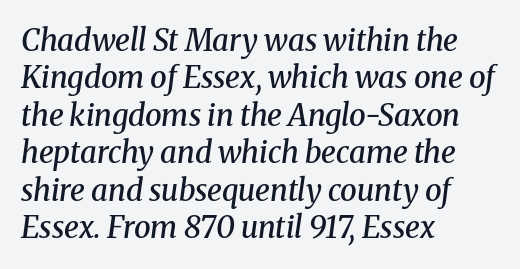
{"serif": "yes", "italic": "yes", "lean": "right", "slant_degrees": 8, "bold": "semi", "weight": "semibold", "width": "normal", "stroke_contrast": "medium", "x_height": "medium", "monospaced": "no", "underline": "no", "align": "left", "line_spacing": "normal", "line_spacing_ratio": 1.25, "letter_spacing": "normal", "letter_spacing_em": 0.0, "glyph_px": 30}
